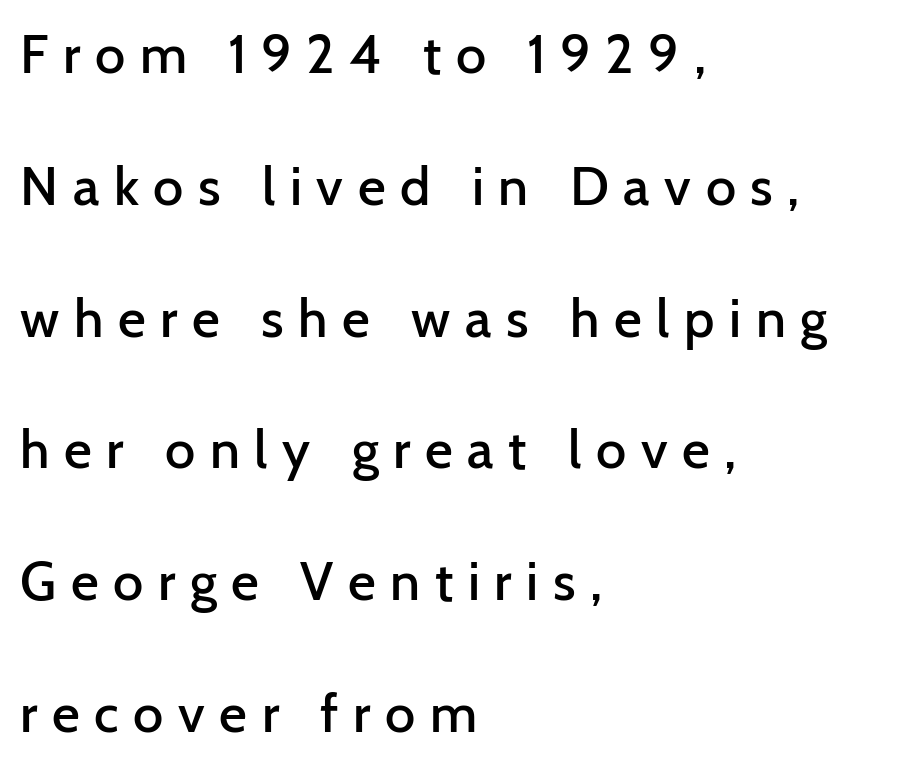
The image shows 54 px semibold sans-serif type, upright; set left-aligned, loose line spacing (2.44x), unusually wide letter spacing (+0.27 em), not underlined; low stroke contrast and a medium x-height.
